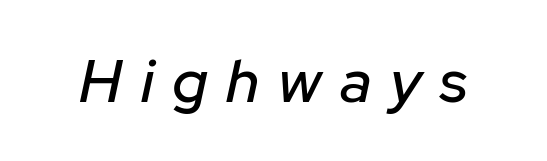
{"italic": "yes", "lean": "right", "slant_degrees": 12, "width": "normal", "stroke_contrast": "low", "x_height": "medium", "monospaced": "no", "underline": "no", "letter_spacing": "wide", "letter_spacing_em": 0.31, "glyph_px": 60}
